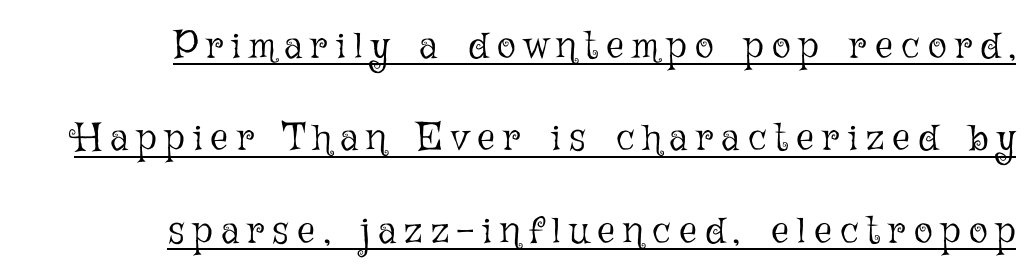
The image shows 39 px light type, upright; set loose line spacing (2.37x), unusually wide letter spacing (+0.22 em), underlined; low stroke contrast and a medium x-height.
